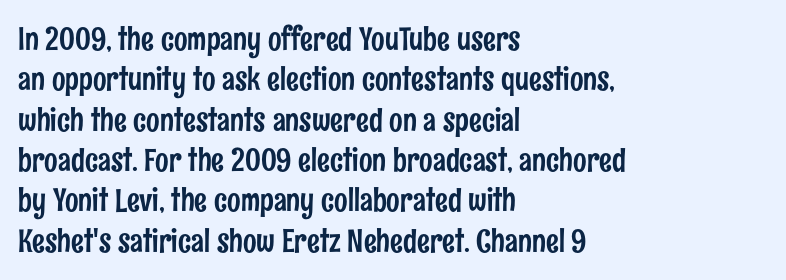
{"serif": "no", "italic": "no", "width": "condensed", "stroke_contrast": "low", "x_height": "medium", "monospaced": "no", "underline": "no", "align": "left", "line_spacing": "normal", "line_spacing_ratio": 1.26, "letter_spacing": "normal", "letter_spacing_em": 0.0, "glyph_px": 32}
